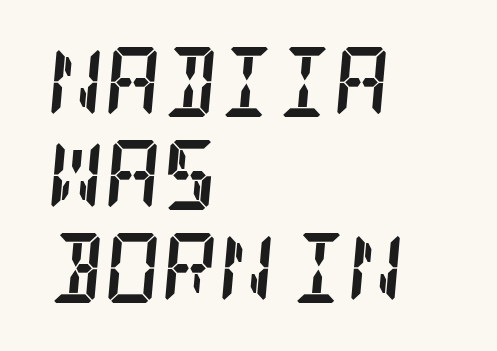
Q: Is the text bold? A: Yes.
Q: Is the text italic (slanted)? A: Yes, it leans right by about 5 degrees.
Q: Is the typeface a serif or a sans-serif typeface? A: Serif.
Q: Is the text underlined? A: No.
Q: How is the paragraph aligned? A: Left-aligned.
Q: Is the spacing between letters normal or unusually wide? A: Normal.
Q: Is the spacing between lines tight, normal or loose? A: Normal.
Q: Width (condensed, normal, or wide)? A: Condensed.
Q: Stroke contrast? A: Low.
Q: x-height? A: Large.
